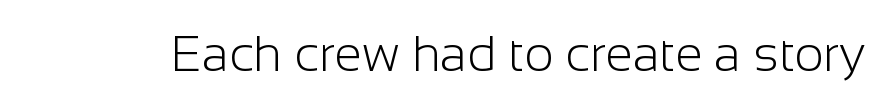
Stroke mass is kept to a normal reading level or below. Has an underline been added? It has not. This sample uses plain, unmodified letter spacing. Vertical strokes here are truly vertical.
